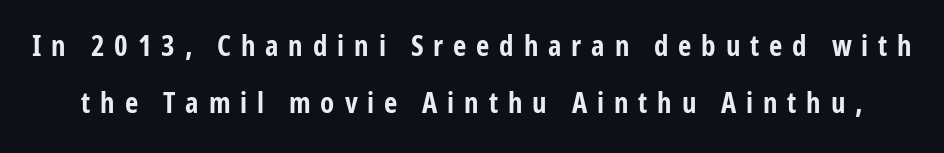
{"serif": "no", "italic": "no", "bold": "yes", "weight": "bold", "width": "condensed", "stroke_contrast": "low", "x_height": "medium", "monospaced": "no", "underline": "no", "line_spacing": "loose", "line_spacing_ratio": 1.98, "letter_spacing": "wide", "letter_spacing_em": 0.34, "glyph_px": 29}
